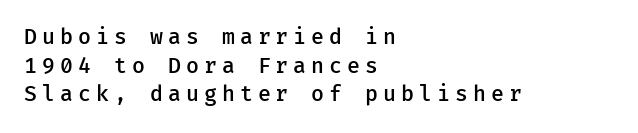
{"italic": "no", "bold": "semi", "underline": "no", "align": "left", "line_spacing": "normal", "line_spacing_ratio": 1.36, "letter_spacing": "wide", "letter_spacing_em": 0.24, "glyph_px": 21}
